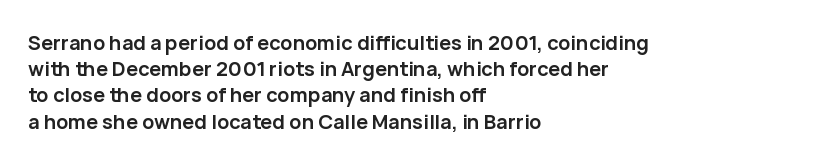
Leftover space on each line is placed entirely after the last word. Honestly, the row spacing looks completely unremarkable. This sample uses an upright cut, with every glyph sitting square on the baseline. A typesetter would call this zero additional tracking. Check the space under the baseline: it is left empty.
